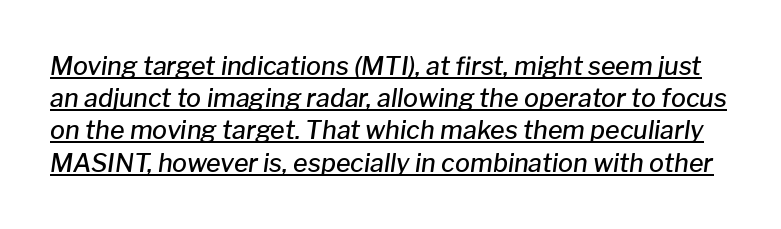
Stems and bowls a touch heavier than normal — semibold. The lines sit at an ordinary, default distance from one another. Would a proofreader flag this as italicized? Yes. Caption: lettering with a line underneath.
